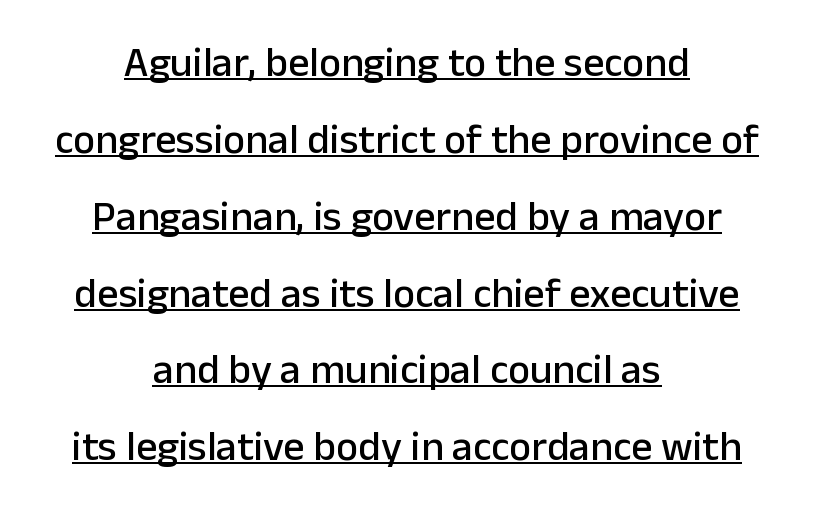
Q: Is the text italic (slanted)? A: No, it is upright.
Q: Is the typeface a serif or a sans-serif typeface? A: Sans-serif.
Q: Is the text underlined? A: Yes.
Q: How is the paragraph aligned? A: Centered.
Q: Is the spacing between letters normal or unusually wide? A: Normal.
Q: Width (condensed, normal, or wide)? A: Normal.
Q: Stroke contrast? A: Low.
Q: x-height? A: Medium.
Q: Monospaced? A: No.
